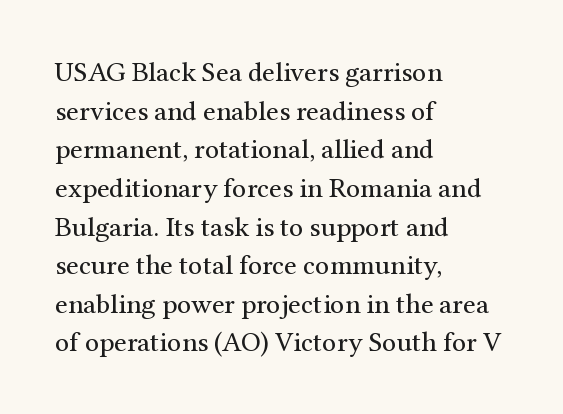
Q: Is the text bold? A: No.
Q: Is the text italic (slanted)? A: No, it is upright.
Q: Is the typeface a serif or a sans-serif typeface? A: Serif.
Q: Is the text underlined? A: No.
Q: How is the paragraph aligned? A: Left-aligned.
Q: Is the spacing between letters normal or unusually wide? A: Normal.
Q: Is the spacing between lines tight, normal or loose? A: Normal.
Q: Width (condensed, normal, or wide)? A: Normal.
Q: Stroke contrast? A: Medium.
Q: x-height? A: Medium.
Q: Monospaced? A: No.
